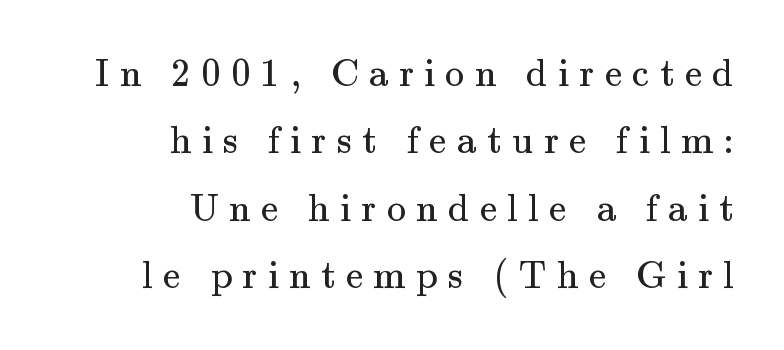
The compositor pushed each line to the right boundary. Compared with typical body copy, the letter spacing here is much looser. These lines are rendered in a variable-pitch font. Font category for this specimen: serif.
